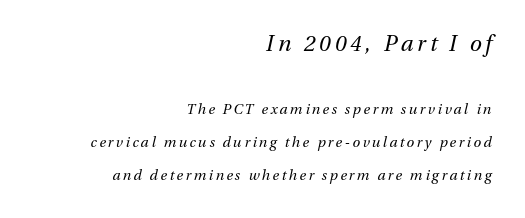
The image shows 22 px text type, italic (leaning right); set right-aligned, loose line spacing (2.34x), not underlined; the first (top) block is 1.57x larger.
